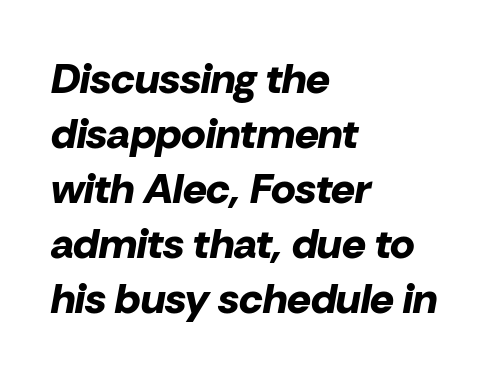
Q: Is the text bold? A: Yes.
Q: Is the text italic (slanted)? A: Yes, it leans right by about 10 degrees.
Q: Is the text underlined? A: No.
Q: How is the paragraph aligned? A: Left-aligned.
Q: Is the spacing between letters normal or unusually wide? A: Normal.
Q: Is the spacing between lines tight, normal or loose? A: Normal.
Q: Width (condensed, normal, or wide)? A: Normal.
Q: Stroke contrast? A: Low.
Q: x-height? A: Medium.
Q: Monospaced? A: No.
